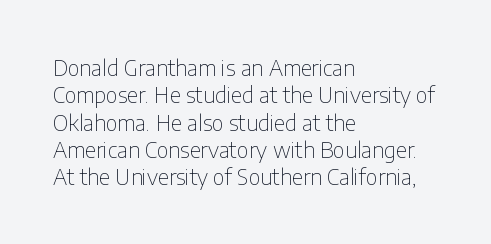
Rendered with straight, roman letterforms. Weight: not bold — regular or lighter. Words appear dense and cohesive because spacing is normal. Horizontal alignment here is leftward, the default for most running prose. A clean baseline with only descenders dipping below it.
